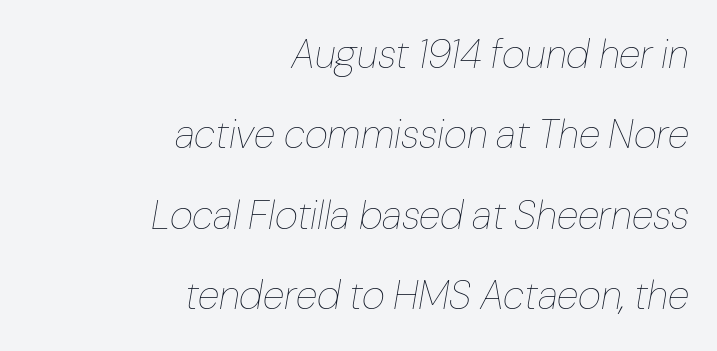
Q: Is the text bold? A: No.
Q: Is the text italic (slanted)? A: Yes, it leans right by about 10 degrees.
Q: Is the text underlined? A: No.
Q: How is the paragraph aligned? A: Right-aligned.
Q: Is the spacing between letters normal or unusually wide? A: Normal.
Q: Is the spacing between lines tight, normal or loose? A: Loose.
Q: Width (condensed, normal, or wide)? A: Normal.
Q: Stroke contrast? A: Low.
Q: x-height? A: Medium.
Q: Monospaced? A: No.
